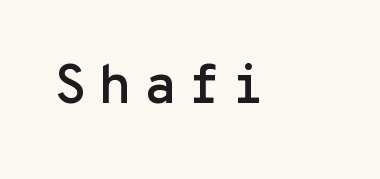
Italic: no, the glyphs are upright roman. Type style note: lacks serifs. Think of a typewriter: that constant character pitch is what you see here. Words float on clear page, feet unadorned.
